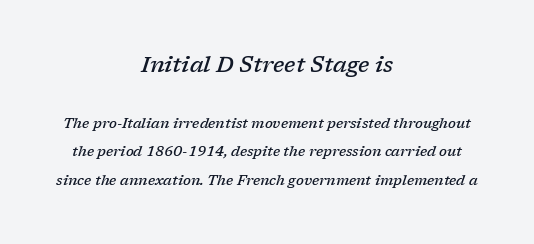
Words float on clear page, feet unadorned. Size hierarchy here favors the leading block over the trailing one. These lines were composed using italics. The font is running at a semibold setting, under full bold.
